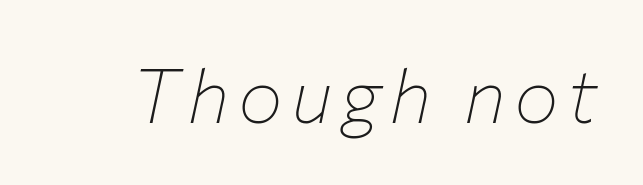
{"italic": "yes", "lean": "right", "slant_degrees": 12, "bold": "no", "weight": "thin", "width": "normal", "stroke_contrast": "low", "x_height": "medium", "monospaced": "no", "underline": "no", "glyph_px": 75}
